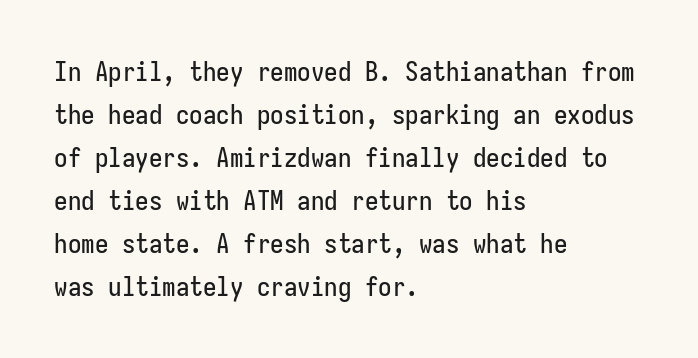
The image shows 27 px text type, upright; set left-aligned, normal line spacing (1.59x), normal letter spacing, not underlined.
